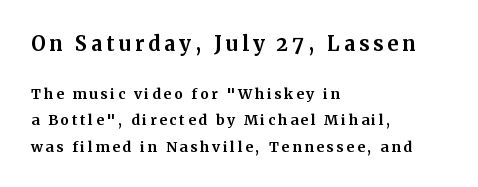
Reading down the block, your eye returns to a fixed left position each line. Which chunk is bigger? The first one — the top block dwarfs the bottom. Glance below the letters and you will spot only blank space. Pretty heavy lettering here — definitely bold. It's the straight-up-and-down kind of type.
